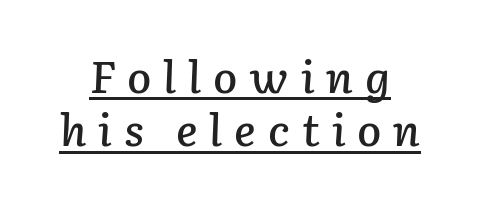
{"italic": "yes", "lean": "right", "slant_degrees": 2, "width": "normal", "stroke_contrast": "low", "x_height": "medium", "monospaced": "no", "underline": "yes", "line_spacing_ratio": 1.21, "letter_spacing": "wide", "letter_spacing_em": 0.27, "glyph_px": 44}
